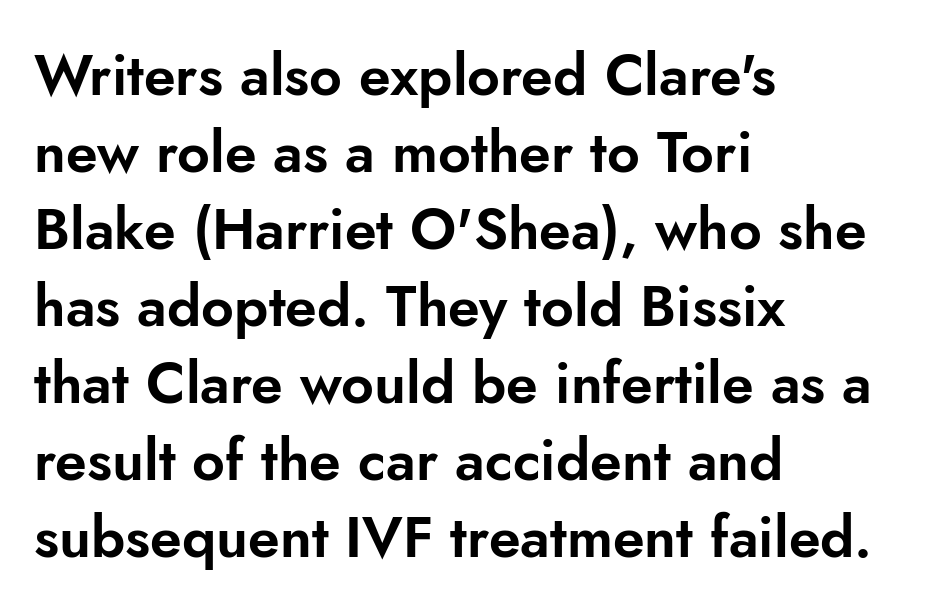
The image shows 57 px sans-serif type, upright; set left-aligned, normal line spacing (1.35x), normal letter spacing, not underlined; low stroke contrast and a small x-height.
